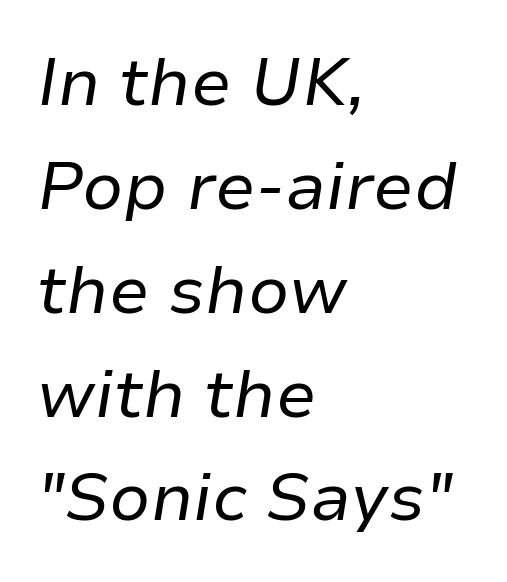
The image shows 67 px regular-weight type, italic (leaning right); set left-aligned, normal line spacing (1.55x), normal letter spacing, not underlined; low stroke contrast and a medium x-height.
